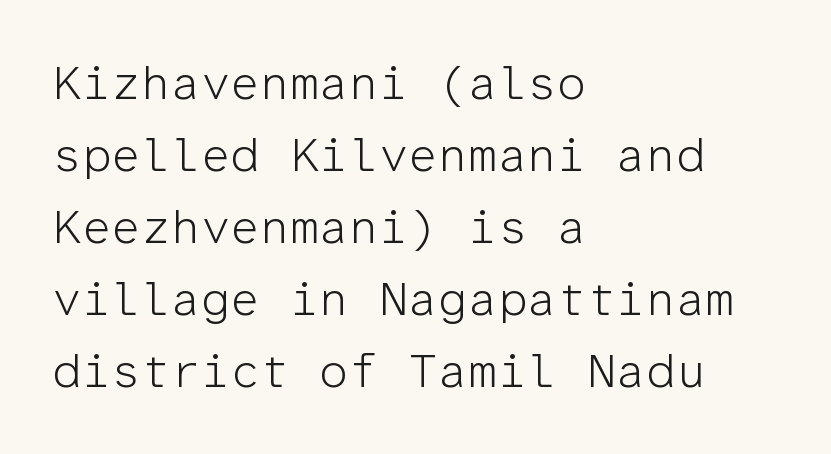
The image shows 47 px light sans-serif type, upright, monospaced; set left-aligned, normal line spacing (1.53x), normal letter spacing, not underlined; low stroke contrast and a medium x-height.
